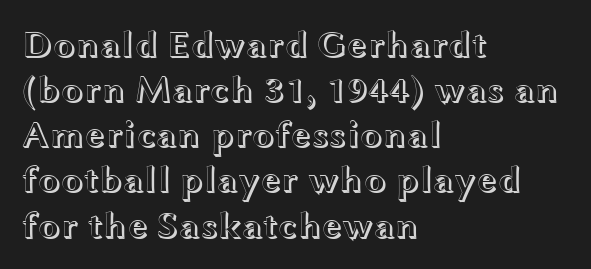
The image shows 37 px wide type, upright; set left-aligned, line spacing 1.22x, normal letter spacing, not underlined; a medium x-height.
